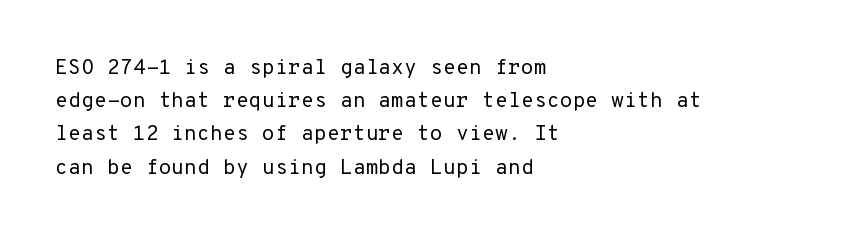
The image shows 21 px text type, upright; set left-aligned, normal line spacing (1.58x), normal letter spacing, not underlined.
